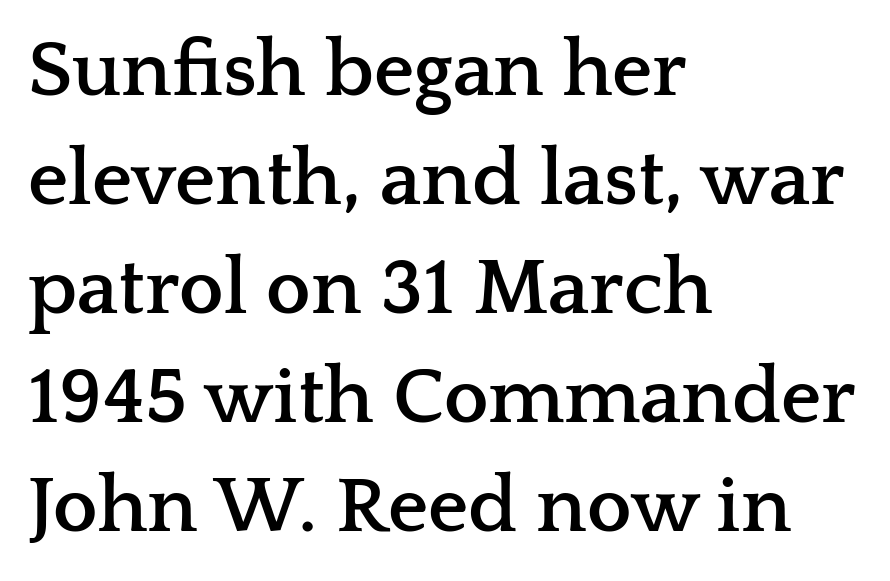
The image shows 79 px semibold, wide serif type, upright; set left-aligned, normal line spacing (1.38x), normal letter spacing, not underlined; low stroke contrast and a medium x-height.
